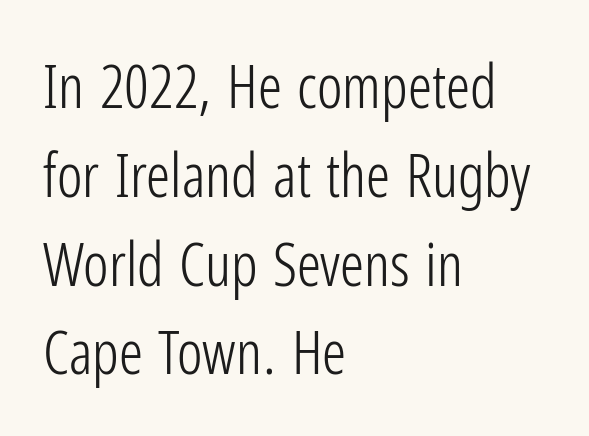
Compared with typical paragraphs, the rows here are spaced about the same. A typesetter would mark this as roman, not italic. Reading down the block, your eye returns to a fixed left position each line. Is this a fixed-width face? No — the glyphs have proportional, varying widths. Bare-footed words on every line. The line texture is even and compact thanks to regular tracking.
